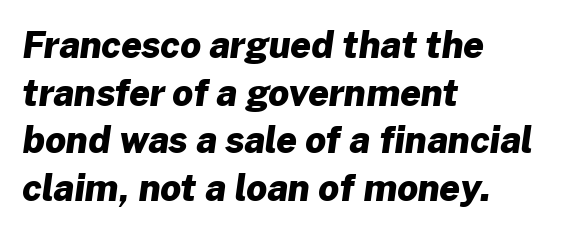
The image shows 36 px heavy sans-serif type; set left-aligned, normal line spacing (1.32x), normal letter spacing, not underlined; low stroke contrast and a medium x-height.
